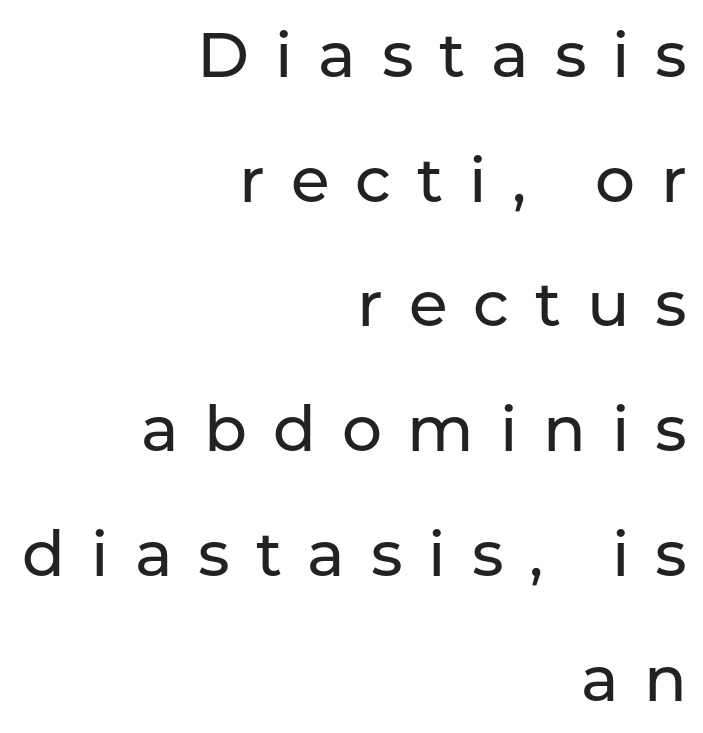
The image shows 63 px sans-serif type, upright; set right-aligned, loose line spacing (1.98x), unusually wide letter spacing (+0.41 em), not underlined; low stroke contrast and a medium x-height.
